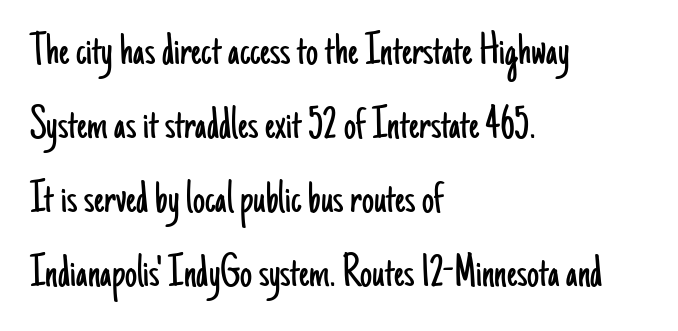
Q: Is the text bold? A: No.
Q: Is the text italic (slanted)? A: No, it is upright.
Q: Is the typeface a serif or a sans-serif typeface? A: Sans-serif.
Q: Is the text underlined? A: No.
Q: How is the paragraph aligned? A: Left-aligned.
Q: Is the spacing between letters normal or unusually wide? A: Normal.
Q: Is the spacing between lines tight, normal or loose? A: Normal.
Q: Width (condensed, normal, or wide)? A: Condensed.
Q: Stroke contrast? A: Low.
Q: x-height? A: Small.
Q: Monospaced? A: No.
